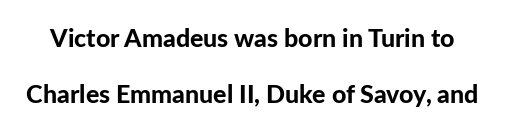
{"italic": "no", "bold": "yes", "underline": "no", "line_spacing": "loose", "line_spacing_ratio": 2.25, "letter_spacing": "normal", "letter_spacing_em": 0.0, "glyph_px": 25}
